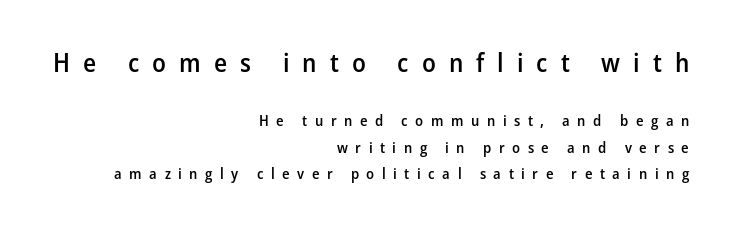
The compositor pushed each line to the right boundary. This rendering widens character spacing well past its baseline value. This is moderately heavy type, rendered in semibold. The words here are not underlined.
